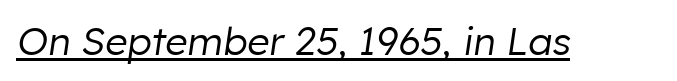
Note the varied advance widths — an 'i' is clearly narrower than an 'm'. Is the type heavy? It reads as light-to-regular instead. Posture: slanted. The face used here is rendered with its standard letterfit.
